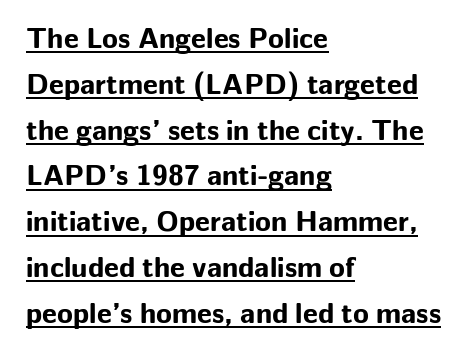
Q: Is the text bold? A: Yes.
Q: Is the text italic (slanted)? A: No, it is upright.
Q: Is the typeface a serif or a sans-serif typeface? A: Sans-serif.
Q: Is the text underlined? A: Yes.
Q: How is the paragraph aligned? A: Left-aligned.
Q: Is the spacing between letters normal or unusually wide? A: Normal.
Q: Is the spacing between lines tight, normal or loose? A: Normal.
Q: Width (condensed, normal, or wide)? A: Normal.
Q: Stroke contrast? A: Low.
Q: x-height? A: Medium.
Q: Monospaced? A: No.
